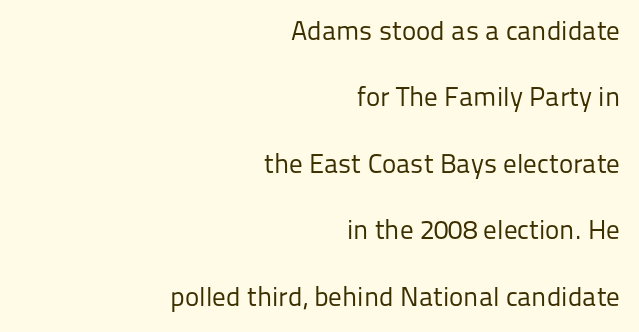
Q: Is the text bold? A: No.
Q: Is the text italic (slanted)? A: No, it is upright.
Q: Is the text underlined? A: No.
Q: How is the paragraph aligned? A: Right-aligned.
Q: Is the spacing between letters normal or unusually wide? A: Normal.
Q: Is the spacing between lines tight, normal or loose? A: Loose.
